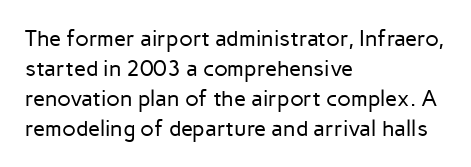
The image shows 22 px text type, upright; set left-aligned, normal line spacing (1.36x), normal letter spacing, not underlined.
